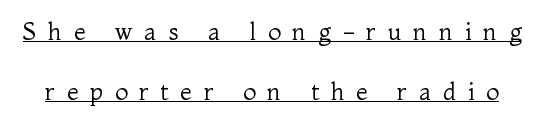
{"italic": "no", "bold": "no", "underline": "yes", "line_spacing": "loose", "line_spacing_ratio": 2.49, "letter_spacing": "wide", "letter_spacing_em": 0.49, "glyph_px": 24}
